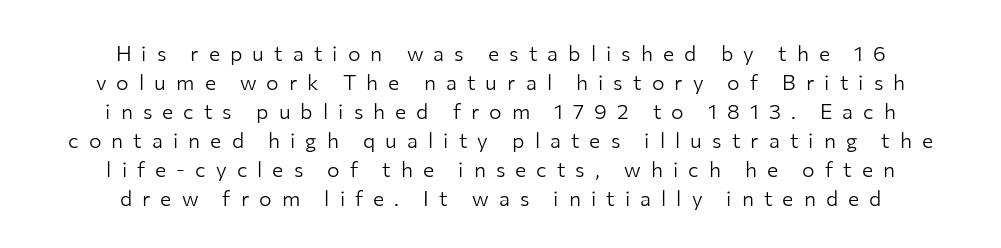
Q: Is the text bold? A: No.
Q: Is the text italic (slanted)? A: No, it is upright.
Q: Is the text underlined? A: No.
Q: How is the paragraph aligned? A: Centered.
Q: Is the spacing between letters normal or unusually wide? A: Unusually wide.
Q: Is the spacing between lines tight, normal or loose? A: Normal.
